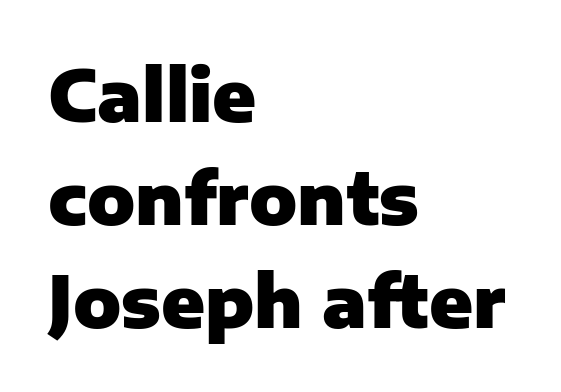
Q: Is the text bold? A: Yes.
Q: Is the text italic (slanted)? A: No, it is upright.
Q: Is the typeface a serif or a sans-serif typeface? A: Sans-serif.
Q: Is the text underlined? A: No.
Q: How is the paragraph aligned? A: Left-aligned.
Q: Is the spacing between letters normal or unusually wide? A: Normal.
Q: Is the spacing between lines tight, normal or loose? A: Normal.
Q: Width (condensed, normal, or wide)? A: Normal.
Q: Stroke contrast? A: Low.
Q: x-height? A: Medium.
Q: Monospaced? A: No.
